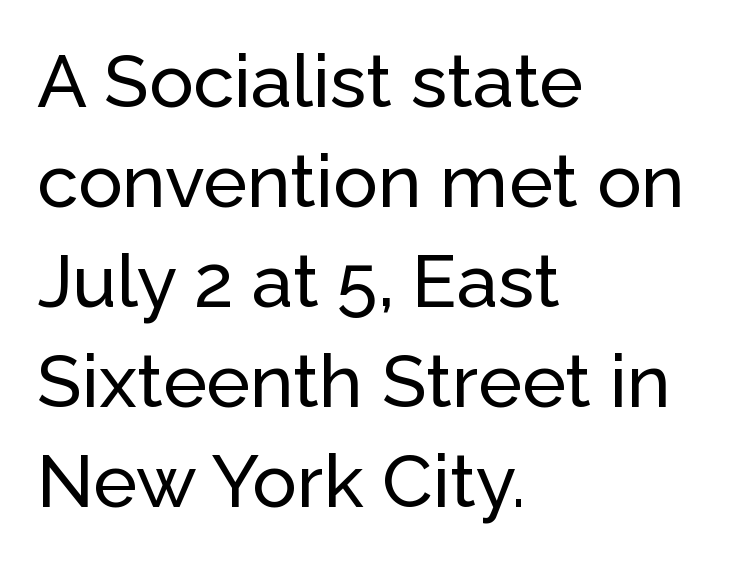
{"serif": "no", "italic": "no", "width": "normal", "stroke_contrast": "low", "x_height": "medium", "monospaced": "no", "underline": "no", "align": "left", "line_spacing": "normal", "line_spacing_ratio": 1.35, "letter_spacing": "normal", "letter_spacing_em": 0.0, "glyph_px": 74}
